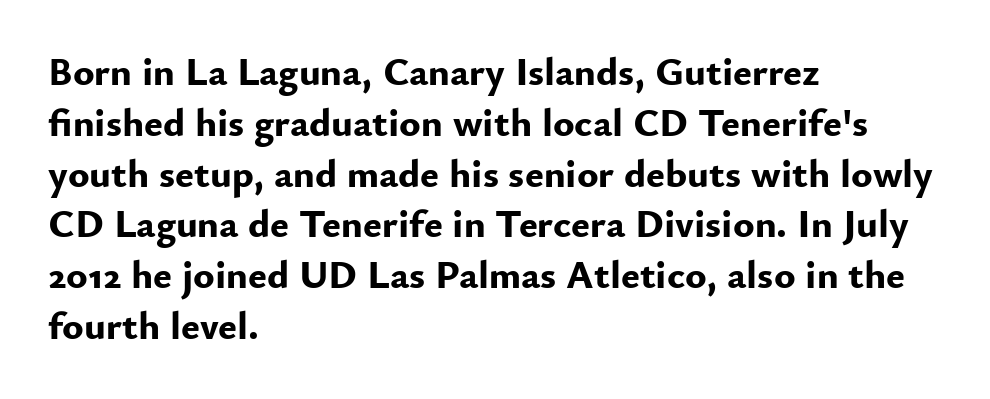
The image shows 40 px bold sans-serif type, upright; set left-aligned, normal line spacing (1.27x), normal letter spacing, not underlined; low stroke contrast and a small x-height.
